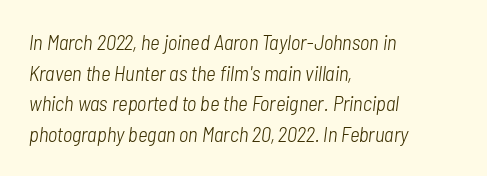
Q: Is the text bold? A: No.
Q: Is the text italic (slanted)? A: Yes, it leans right by about 7 degrees.
Q: Is the text underlined? A: No.
Q: How is the paragraph aligned? A: Left-aligned.
Q: Is the spacing between letters normal or unusually wide? A: Normal.
Q: Is the spacing between lines tight, normal or loose? A: Normal.
